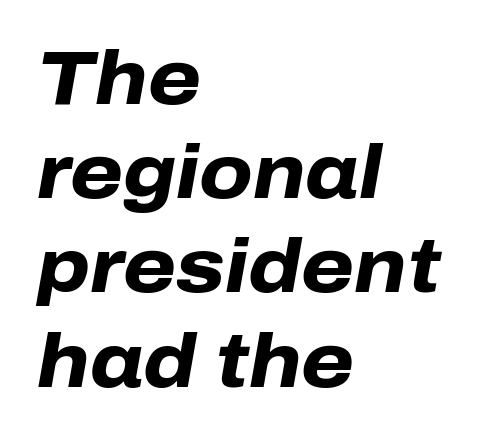
Honestly, the letter spacing is just normal — you wouldn't notice it. Weight check: bold — yes, fully. Think of a printed novel: that variable character pitch is what you see here. The area under the type is left untouched. The lines in this sample share a left origin and differ only in where they stop. Yep, that's italic — everything's leaning.
